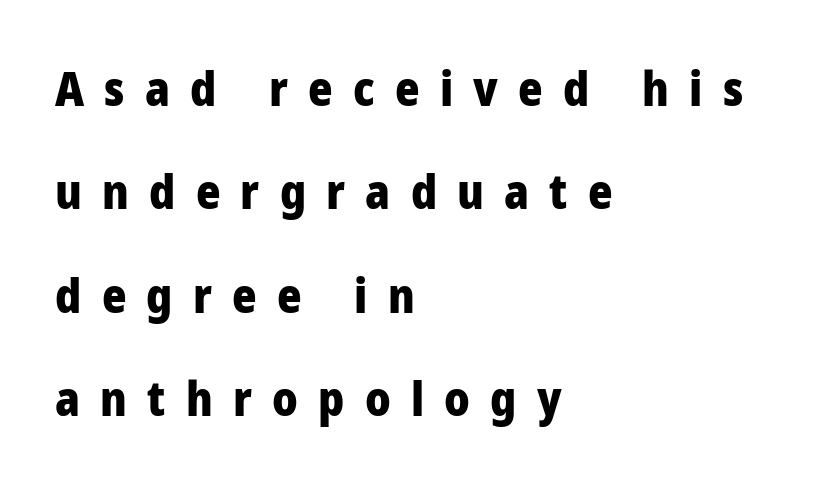
{"serif": "no", "italic": "no", "bold": "yes", "weight": "heavy", "width": "normal", "stroke_contrast": "low", "x_height": "medium", "monospaced": "no", "underline": "no", "align": "left", "line_spacing": "loose", "line_spacing_ratio": 2.2, "letter_spacing": "wide", "letter_spacing_em": 0.43, "glyph_px": 47}
